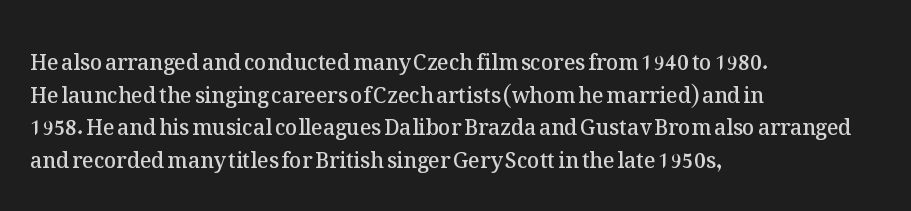
The image shows 21 px text type, upright; set left-aligned, normal line spacing (1.55x), normal letter spacing, not underlined.
